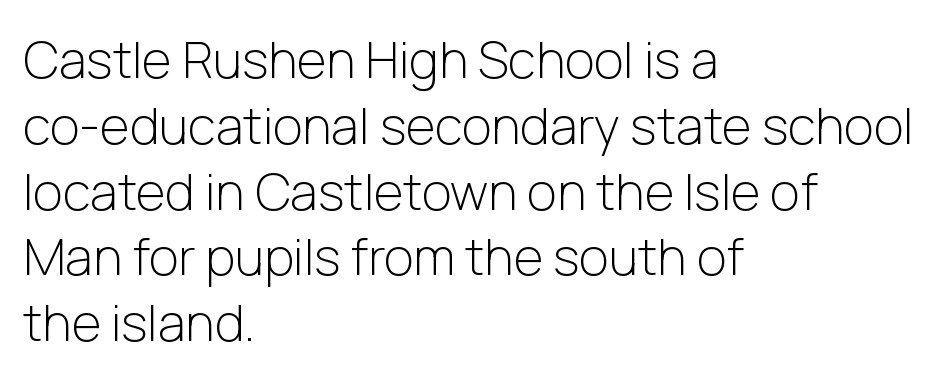
{"serif": "no", "italic": "no", "bold": "no", "weight": "light", "width": "normal", "stroke_contrast": "low", "x_height": "medium", "monospaced": "no", "underline": "no", "align": "left", "line_spacing": "normal", "line_spacing_ratio": 1.29, "letter_spacing": "normal", "letter_spacing_em": 0.0, "glyph_px": 51}
